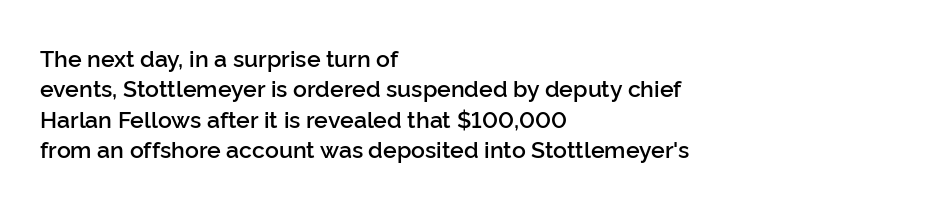
The space between consecutive lines is moderate. Each glyph is drawn with semibold strokes, heavier than normal yet not fully bold. Casual observation: everything's shoved over to the left. Letters rest on an invisible, unmarked baseline. It's the straight-up-and-down kind of type. Standard letterfit; no display-style spreading of the glyphs.
